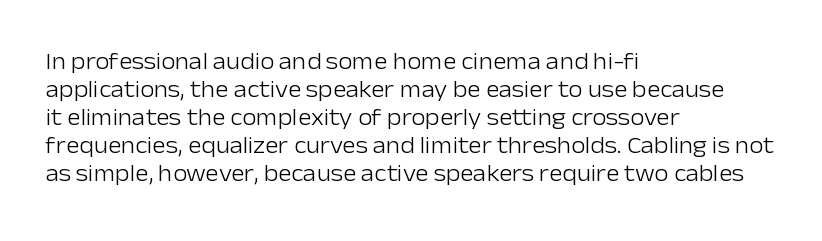
Q: Is the text bold? A: No.
Q: Is the text italic (slanted)? A: No, it is upright.
Q: Is the text underlined? A: No.
Q: How is the paragraph aligned? A: Left-aligned.
Q: Is the spacing between letters normal or unusually wide? A: Normal.
